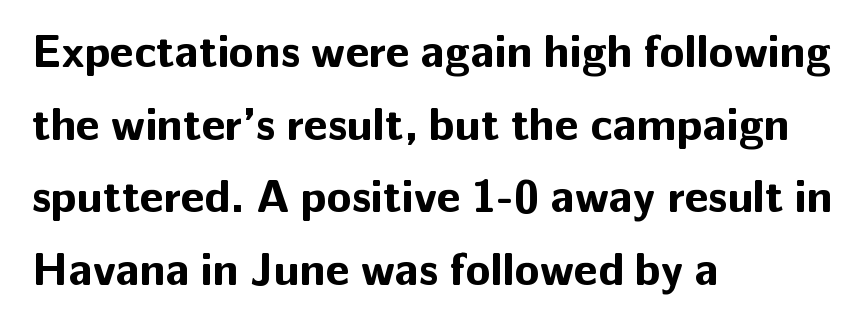
{"serif": "no", "italic": "no", "bold": "yes", "weight": "bold", "width": "normal", "stroke_contrast": "low", "x_height": "medium", "monospaced": "no", "underline": "no", "align": "left", "line_spacing": "normal", "line_spacing_ratio": 1.58, "letter_spacing": "normal", "letter_spacing_em": 0.0, "glyph_px": 46}
